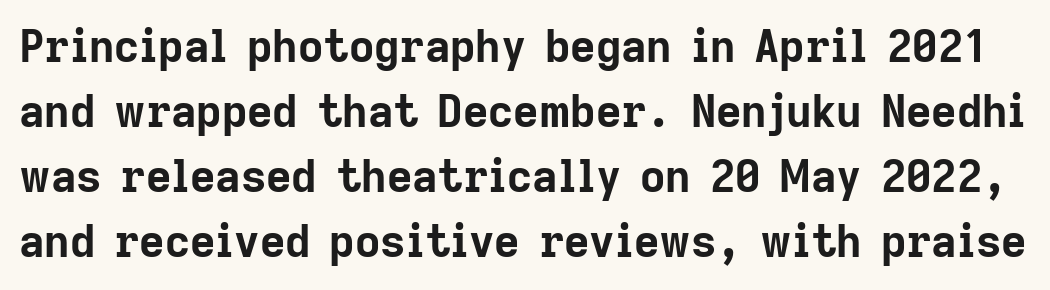
{"serif": "no", "italic": "no", "bold": "yes", "weight": "bold", "width": "normal", "stroke_contrast": "low", "x_height": "medium", "monospaced": "no", "underline": "no", "line_spacing": "normal", "line_spacing_ratio": 1.48, "letter_spacing": "normal", "letter_spacing_em": 0.0, "glyph_px": 44}
